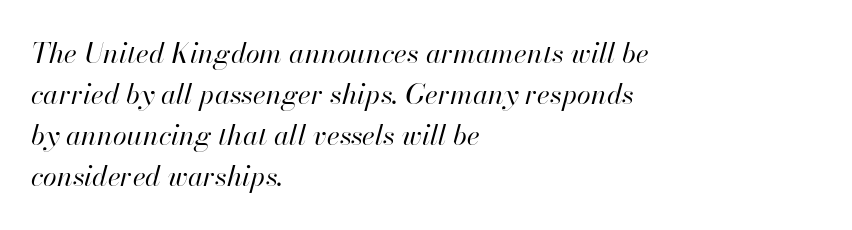
You could call the tracking neutral — neither tight nor loose. Vertically, the passage feels balanced, rows spaced as you'd expect. The passage shown is typed in a proportional face where columns would drift. The passage shown is not underscored anywhere. These lines are set flush left with a ragged right edge. There's an unmistakable incline to the writing here.
